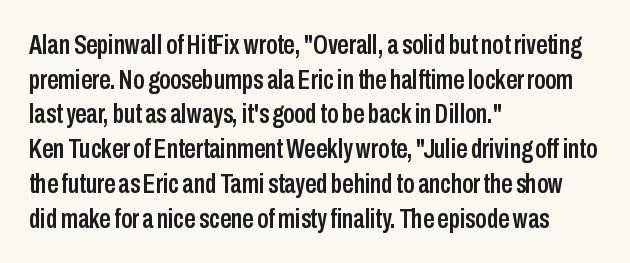
Q: Is the text italic (slanted)? A: No, it is upright.
Q: Is the typeface a serif or a sans-serif typeface? A: Sans-serif.
Q: Is the text underlined? A: No.
Q: How is the paragraph aligned? A: Left-aligned.
Q: Is the spacing between letters normal or unusually wide? A: Normal.
Q: Width (condensed, normal, or wide)? A: Condensed.
Q: Stroke contrast? A: Low.
Q: x-height? A: Medium.
Q: Monospaced? A: No.
